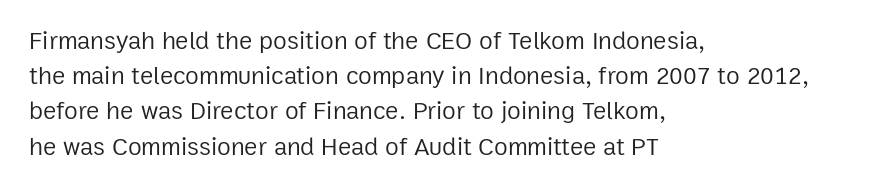
Weight: not bold — regular or lighter. Summary of vertical rhythm: regular, with standard interline spacing. Italic? Not at all — the glyphs are vertical. Words appear dense and cohesive because spacing is normal. Glance below the letters and you will spot only blank space.
